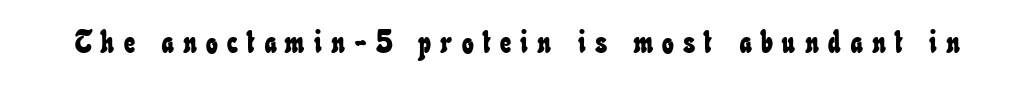
Q: Is the text underlined? A: No.
Q: Is the spacing between letters normal or unusually wide? A: Unusually wide.
Q: Width (condensed, normal, or wide)? A: Condensed.
Q: Stroke contrast? A: Low.
Q: x-height? A: Small.
Q: Monospaced? A: No.
